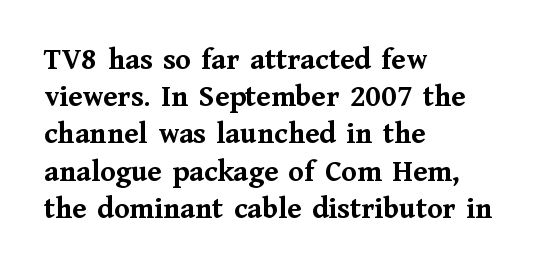
The image shows 31 px semibold serif type, upright; set left-aligned, line spacing 1.2x, normal letter spacing, not underlined; medium stroke contrast and a medium x-height.
